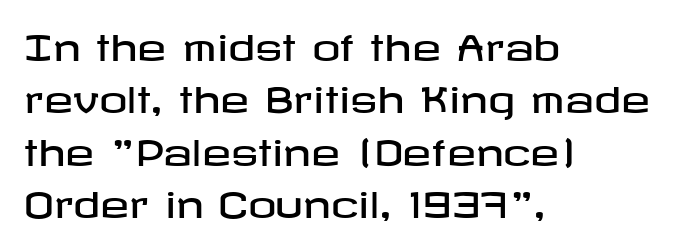
This sample uses plain, unmodified letter spacing. Posture: straight, roman, zero tilt. Is this a sans? Yes — the strokes have no serifs. The rendering anchors every line to the left-hand side.
